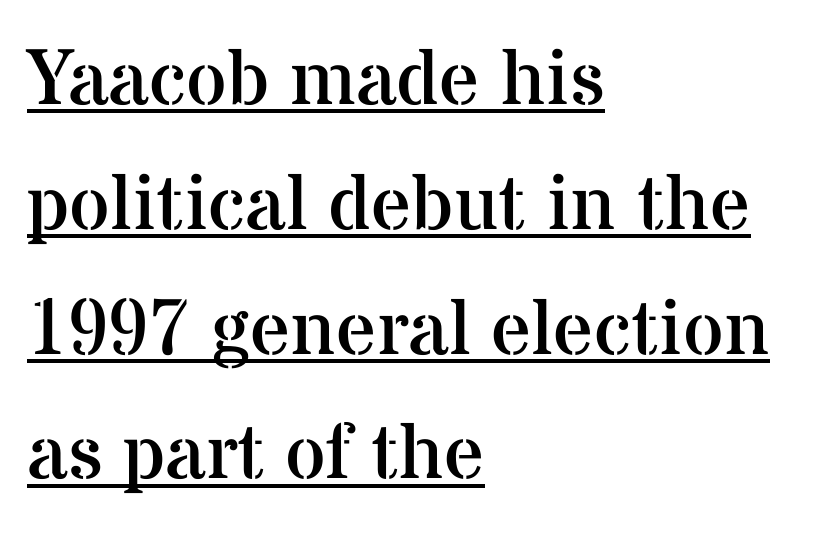
{"serif": "yes", "italic": "no", "bold": "no", "weight": "regular", "width": "normal", "stroke_contrast": "medium", "x_height": "medium", "monospaced": "no", "underline": "yes", "align": "left", "line_spacing": "normal", "line_spacing_ratio": 1.58, "letter_spacing": "normal", "letter_spacing_em": 0.0, "glyph_px": 79}
